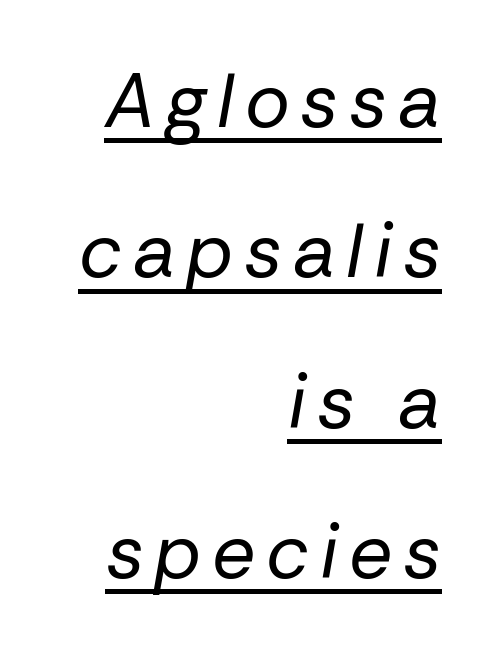
Is the type slanted? Yes — the strokes lean at a clear angle. Varying glyph widths throughout — classic text-font behaviour. The vertical gap from one line to the next is large. Caption: face not bold, strokes unweighted. Emphasis is given by a line drawn under the lettering. The lines in this sample share a right terminus and differ only in where they begin.
